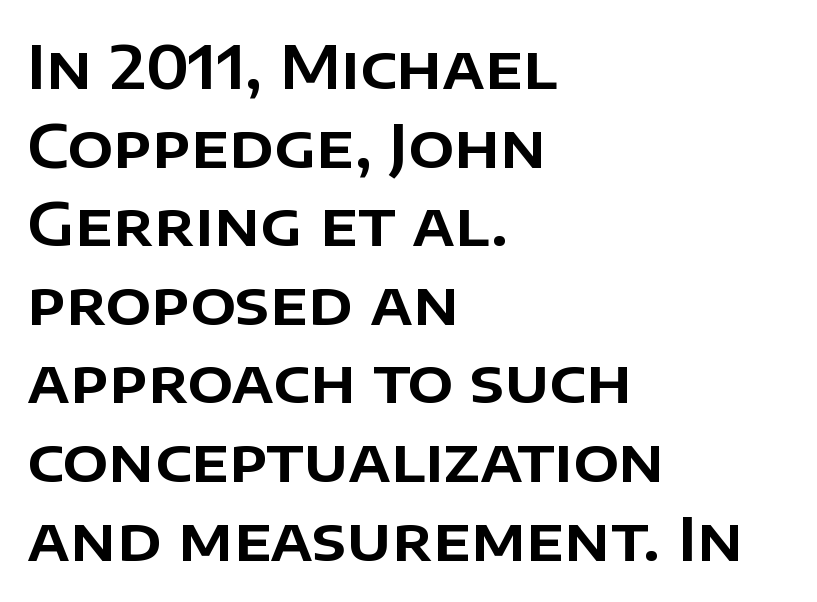
Q: Is the text italic (slanted)? A: No, it is upright.
Q: Is the typeface a serif or a sans-serif typeface? A: Sans-serif.
Q: Is the text underlined? A: No.
Q: How is the paragraph aligned? A: Left-aligned.
Q: Is the spacing between letters normal or unusually wide? A: Normal.
Q: Is the spacing between lines tight, normal or loose? A: Normal.
Q: Width (condensed, normal, or wide)? A: Normal.
Q: Stroke contrast? A: Low.
Q: x-height? A: Large.
Q: Monospaced? A: No.
